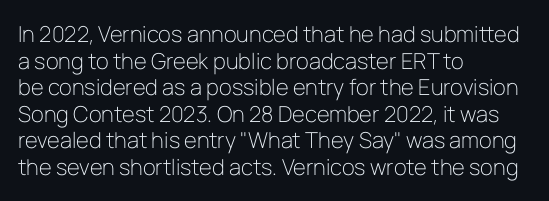
The face used here is rendered with its standard letterfit. The rag falls on the right side of this text block. The typeface has the unassuming heft of standard copy or less. Italic: no, the glyphs are upright roman.
